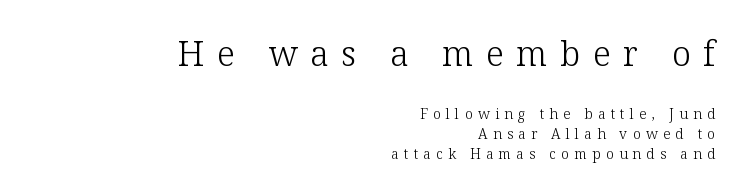
{"serif": "yes", "italic": "no", "bold": "no", "weight": "light", "width": "normal", "stroke_contrast": "low", "x_height": "medium", "monospaced": "no", "underline": "no", "align": "right", "line_spacing": "normal", "line_spacing_ratio": 1.42, "letter_spacing": "wide", "letter_spacing_em": 0.37, "larger_block": "first", "size_ratio": 2.43, "glyph_px": 34}
